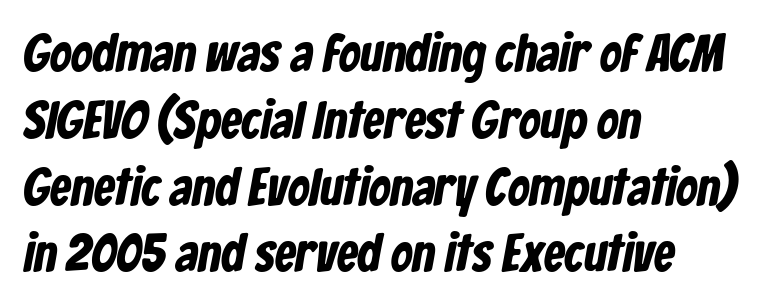
Q: Is the typeface a serif or a sans-serif typeface? A: Sans-serif.
Q: Is the text underlined? A: No.
Q: How is the paragraph aligned? A: Left-aligned.
Q: Is the spacing between letters normal or unusually wide? A: Normal.
Q: Is the spacing between lines tight, normal or loose? A: Normal.
Q: Width (condensed, normal, or wide)? A: Condensed.
Q: Stroke contrast? A: Low.
Q: x-height? A: Medium.
Q: Monospaced? A: No.
